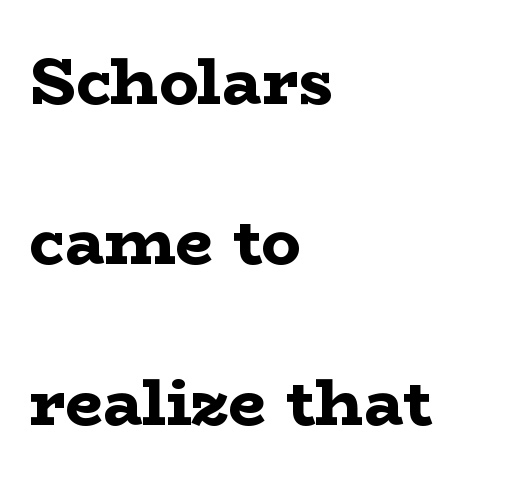
The image shows 66 px bold, wide serif type, upright; set left-aligned, loose line spacing (2.43x), normal letter spacing, not underlined; low stroke contrast and a medium x-height.
